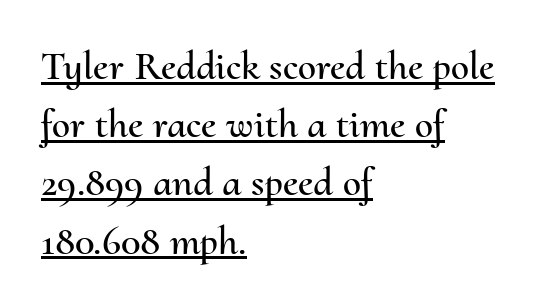
Q: Is the text italic (slanted)? A: No, it is upright.
Q: Is the text underlined? A: Yes.
Q: How is the paragraph aligned? A: Left-aligned.
Q: Is the spacing between letters normal or unusually wide? A: Normal.
Q: Is the spacing between lines tight, normal or loose? A: Normal.
Q: Width (condensed, normal, or wide)? A: Normal.
Q: Stroke contrast? A: Medium.
Q: x-height? A: Small.
Q: Monospaced? A: No.
